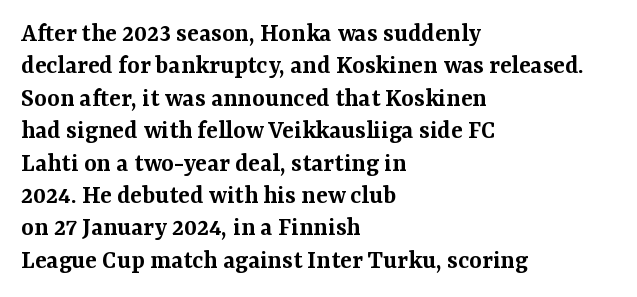
The image shows 27 px text type, upright; set left-aligned, line spacing 1.2x, normal letter spacing, not underlined.
